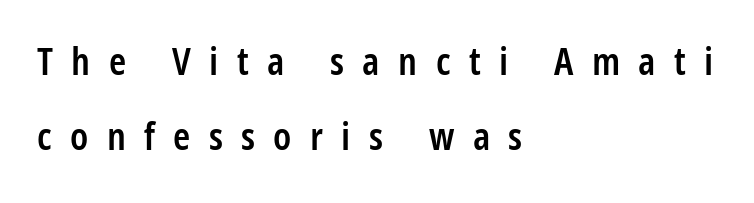
Students, note that the glyphs here are deliberately spaced far apart. Serifs: no, the terminals of the letterforms are clean. Alignment: flush left. The letters are semibold — heavier than regular but short of a full bold.
